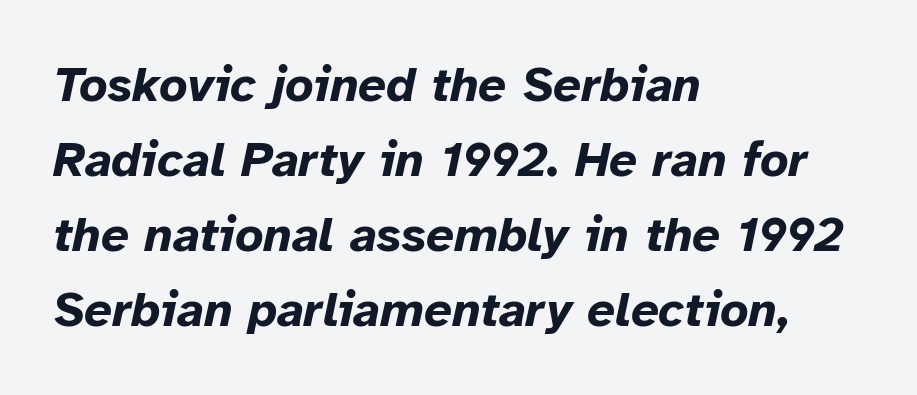
These lines are rendered in a variable-pitch font. Just letters on the line, the space beneath them empty. In terms of letterspacing, this is plain default setting. The axis of the letterforms is tilted away from vertical.
